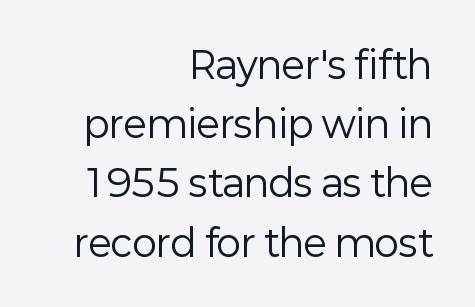
{"serif": "no", "italic": "no", "bold": "no", "weight": "regular", "width": "normal", "stroke_contrast": "low", "x_height": "medium", "monospaced": "no", "underline": "no", "align": "right", "line_spacing": "normal", "line_spacing_ratio": 1.6, "letter_spacing": "normal", "letter_spacing_em": 0.0, "glyph_px": 37}
